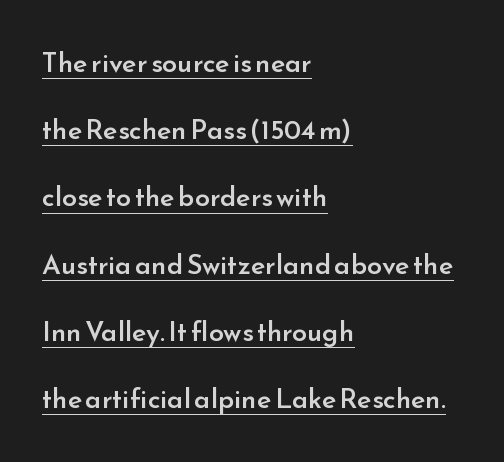
Q: Is the text bold? A: Semi-bold.
Q: Is the text italic (slanted)? A: No, it is upright.
Q: Is the text underlined? A: Yes.
Q: How is the paragraph aligned? A: Left-aligned.
Q: Is the spacing between letters normal or unusually wide? A: Normal.
Q: Is the spacing between lines tight, normal or loose? A: Loose.
